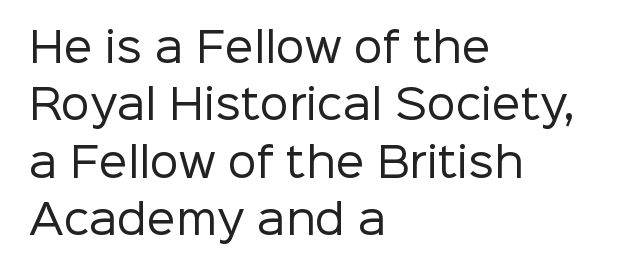
Vertical stems look standard width or narrower in stroke. The letters carry no serifs — their stems end cleanly without finishing strokes. Type without underlining. The lines are quadded left. Tracking here is standard; glyphs follow each other at the usual distance. Normally led — the rows are evenly, conventionally spaced.
